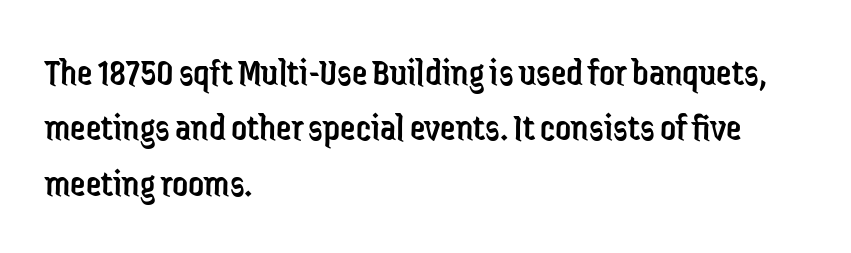
The image shows 39 px regular-weight, condensed sans-serif type, upright; set left-aligned, normal line spacing (1.42x), normal letter spacing, not underlined; low stroke contrast and a medium x-height.
